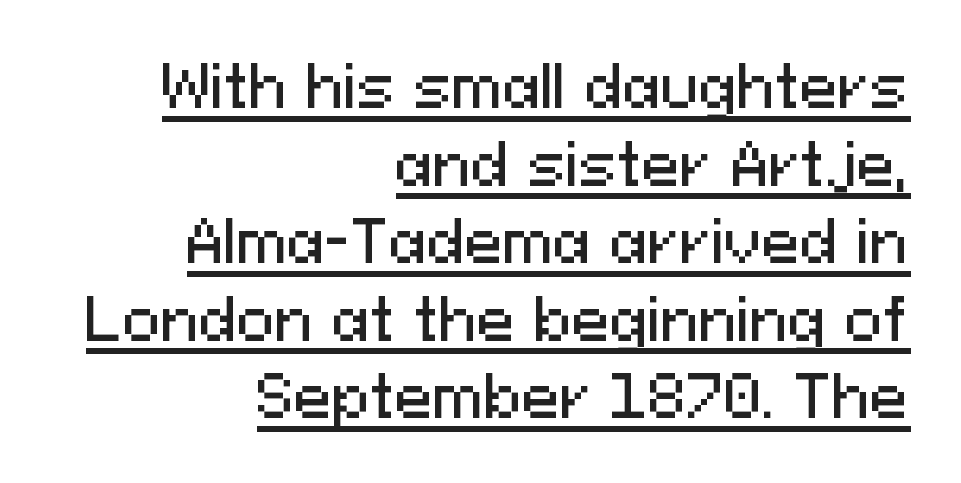
The image shows 57 px sans-serif type, upright; set right-aligned, normal line spacing (1.36x), normal letter spacing, underlined; medium stroke contrast and a medium x-height.
